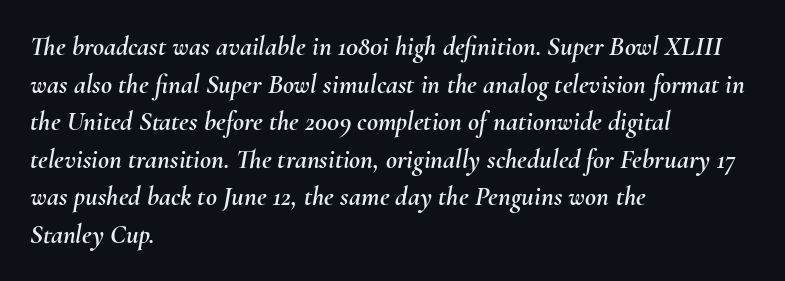
Q: Is the text italic (slanted)? A: Yes, it leans right by about 10 degrees.
Q: Is the text underlined? A: No.
Q: How is the paragraph aligned? A: Left-aligned.
Q: Is the spacing between letters normal or unusually wide? A: Normal.
Q: Is the spacing between lines tight, normal or loose? A: Normal.
